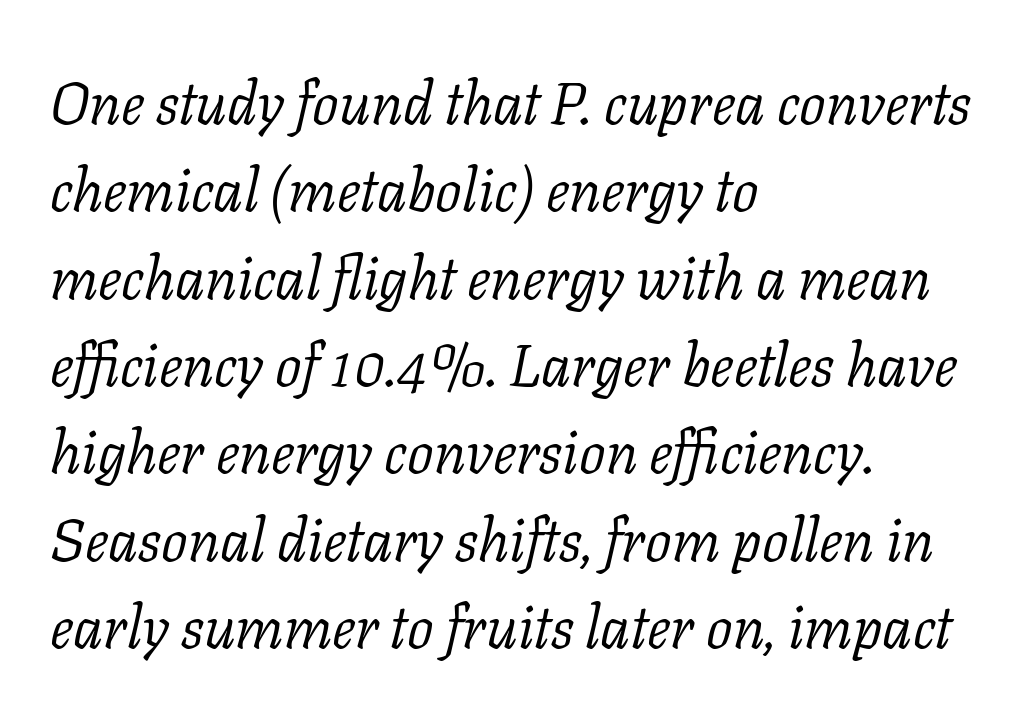
{"serif": "yes", "italic": "yes", "lean": "right", "slant_degrees": 11, "bold": "no", "weight": "light", "width": "normal", "stroke_contrast": "low", "x_height": "medium", "monospaced": "no", "underline": "no", "align": "left", "line_spacing": "normal", "line_spacing_ratio": 1.48, "letter_spacing": "normal", "letter_spacing_em": 0.0, "glyph_px": 59}
